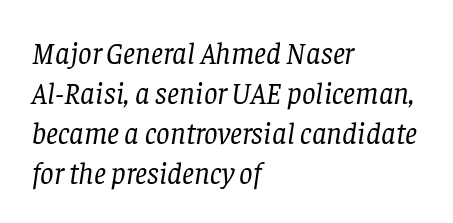
Q: Is the text bold? A: No.
Q: Is the text italic (slanted)? A: Yes, it leans right by about 8 degrees.
Q: Is the typeface a serif or a sans-serif typeface? A: Serif.
Q: Is the text underlined? A: No.
Q: How is the paragraph aligned? A: Left-aligned.
Q: Is the spacing between letters normal or unusually wide? A: Normal.
Q: Is the spacing between lines tight, normal or loose? A: Normal.
Q: Width (condensed, normal, or wide)? A: Normal.
Q: Stroke contrast? A: Low.
Q: x-height? A: Large.
Q: Monospaced? A: No.
